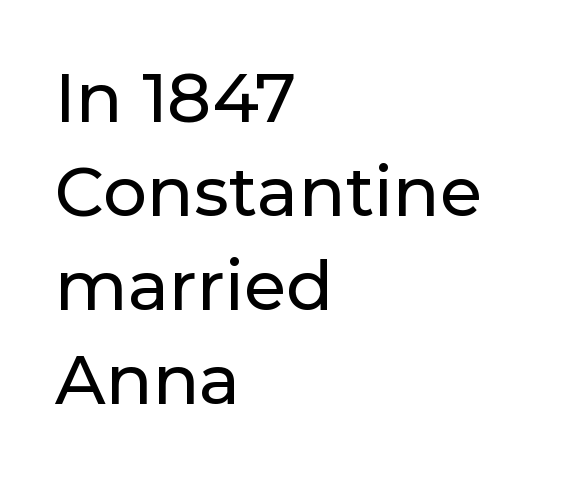
In terms of letterform style, serifs are entirely absent. The lines in this sample share a left origin and differ only in where they stop. The gaps between neighbouring characters are ordinary and unremarkable. Type without underlining. Compared with typical paragraphs, the rows here are spaced about the same.
